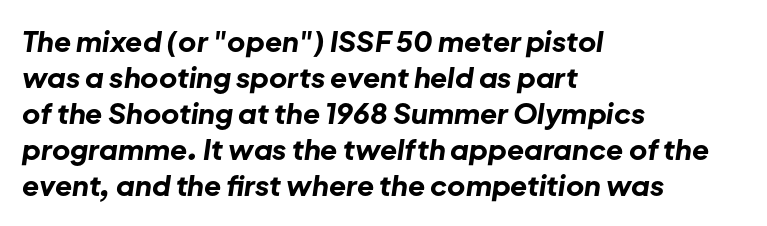
{"italic": "yes", "lean": "right", "slant_degrees": 8, "bold": "yes", "weight": "bold", "width": "normal", "stroke_contrast": "low", "x_height": "medium", "monospaced": "no", "underline": "no", "align": "left", "line_spacing": "normal", "line_spacing_ratio": 1.29, "letter_spacing": "normal", "letter_spacing_em": 0.0, "glyph_px": 28}
